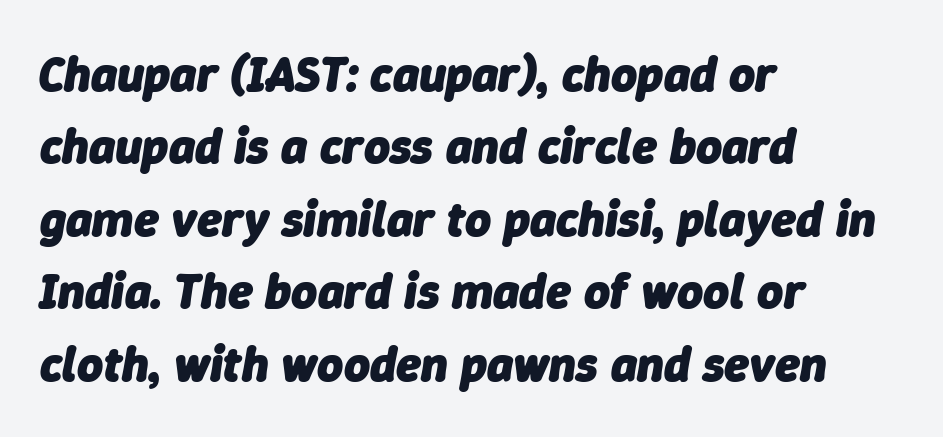
The image shows 50 px heavy type, italic (leaning right); set left-aligned, normal line spacing (1.45x), normal letter spacing, not underlined; low stroke contrast and a medium x-height.
